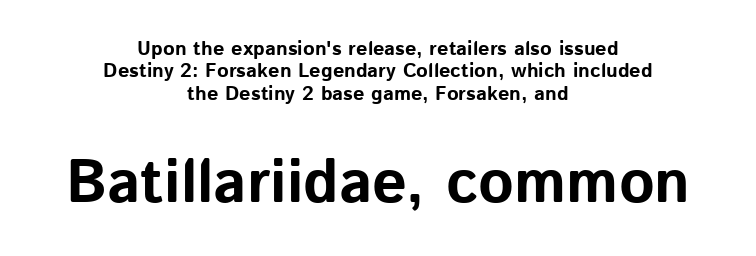
Typesetter's note: full bold, strokes at maximum text heaviness. The letters advance in unequal steps, a hallmark of proportional type. Rendered with straight, roman letterforms. I'd call this a sans setting — the letters go barefoot. Each word holds together tightly as a unit, with standard inter-letter gaps.
